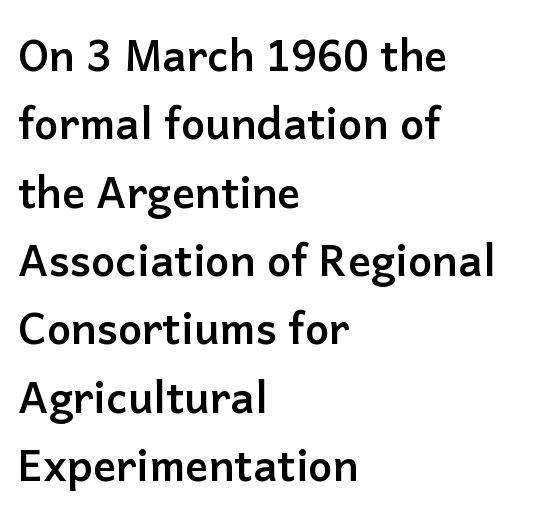
Q: Is the text bold? A: Yes.
Q: Is the text italic (slanted)? A: No, it is upright.
Q: Is the typeface a serif or a sans-serif typeface? A: Sans-serif.
Q: Is the text underlined? A: No.
Q: How is the paragraph aligned? A: Left-aligned.
Q: Is the spacing between letters normal or unusually wide? A: Normal.
Q: Is the spacing between lines tight, normal or loose? A: Normal.
Q: Width (condensed, normal, or wide)? A: Normal.
Q: Stroke contrast? A: Low.
Q: x-height? A: Medium.
Q: Monospaced? A: No.
